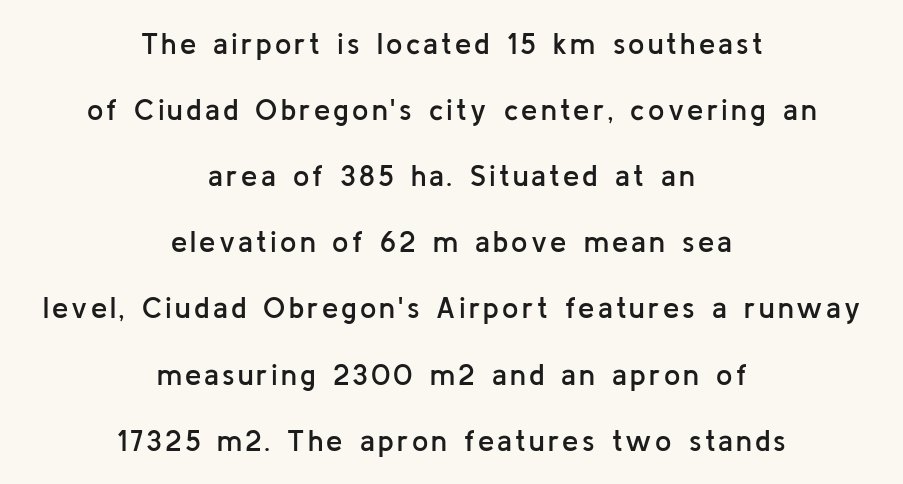
Look at the bottom of the vertical strokes: they stop flat, with no serifs. Honestly, the rows look like they've been pulled way apart. The typography opts for an upright posture over an oblique one. Spacing verdict: proportional, widths tailored to each character. A student would call this center alignment; a typographer would say set centered. I'd describe the lettering as semibold — firm but not a full bold.
